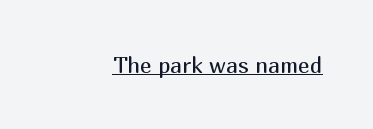
The image shows 22 px text type, upright; set normal letter spacing, underlined.
